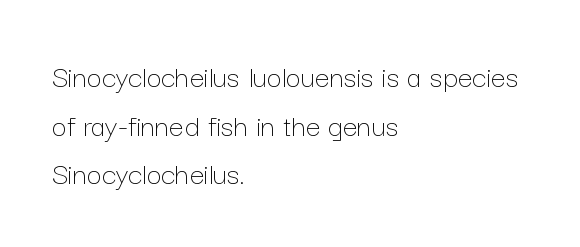
Each stroke keeps to a modest, everyday thickness or less. Designer's note — italics off, roman on. Character widths vary here, with narrow letters taking less room than wide ones. The line texture is even and compact thanks to regular tracking.
